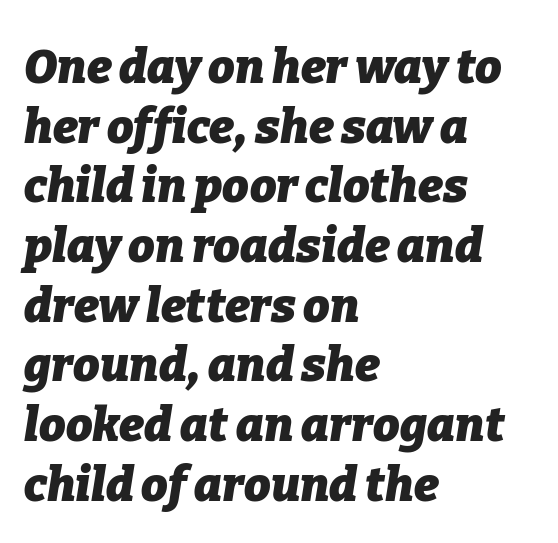
The axis of the letterforms is tilted away from vertical. Rows of type keep a routine distance in the vertical direction. On the weight axis this lands at bold, roughly 700. The space directly below the letters is spotless. Tracking value appears to be zero — textbook default spacing.
